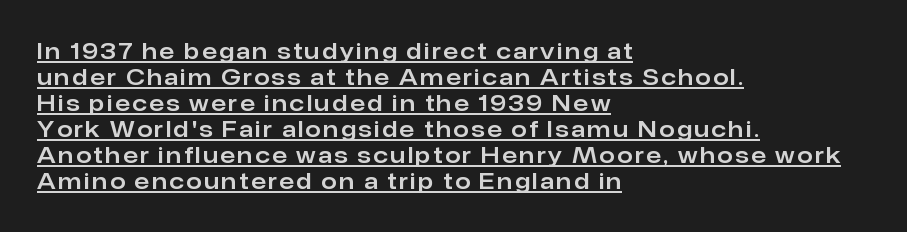
{"italic": "no", "underline": "yes", "align": "left", "line_spacing_ratio": 1.18, "glyph_px": 22}
